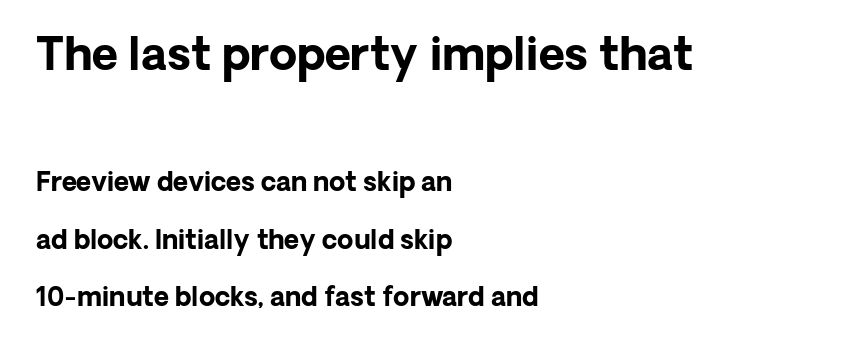
{"serif": "no", "italic": "no", "bold": "yes", "weight": "bold", "width": "normal", "stroke_contrast": "low", "x_height": "medium", "monospaced": "no", "underline": "no", "align": "left", "line_spacing": "loose", "line_spacing_ratio": 2.21, "letter_spacing": "normal", "letter_spacing_em": 0.0, "larger_block": "first", "size_ratio": 1.73, "glyph_px": 45}
